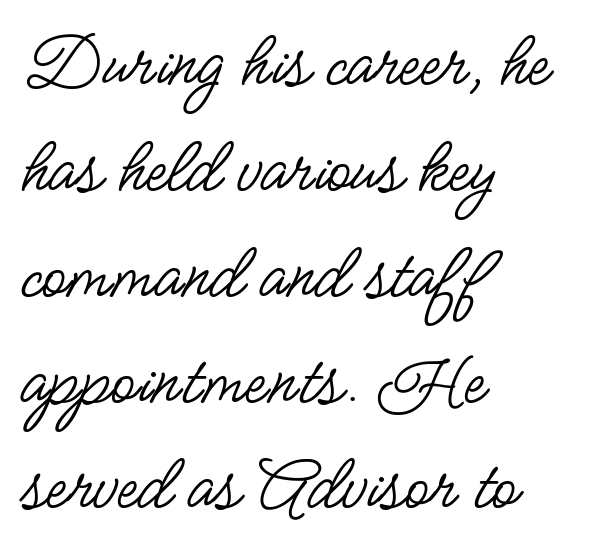
{"serif": "no", "bold": "no", "weight": "regular", "width": "condensed", "stroke_contrast": "low", "x_height": "small", "monospaced": "no", "underline": "no", "align": "left", "line_spacing": "normal", "line_spacing_ratio": 1.34, "letter_spacing": "normal", "letter_spacing_em": 0.0, "glyph_px": 79}
